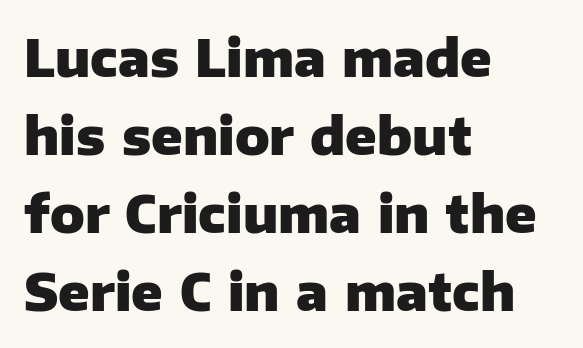
{"serif": "no", "italic": "no", "bold": "yes", "weight": "heavy", "width": "normal", "stroke_contrast": "low", "x_height": "medium", "monospaced": "no", "underline": "no", "align": "left", "line_spacing": "normal", "line_spacing_ratio": 1.53, "letter_spacing": "normal", "letter_spacing_em": 0.0, "glyph_px": 51}
